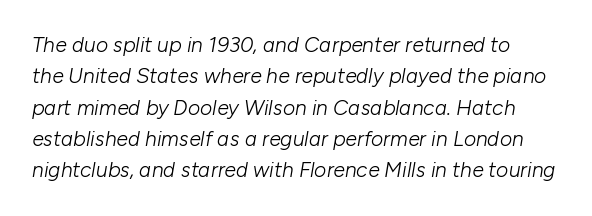
The image shows 21 px text type, italic (leaning right); set normal line spacing (1.49x), normal letter spacing, not underlined.
